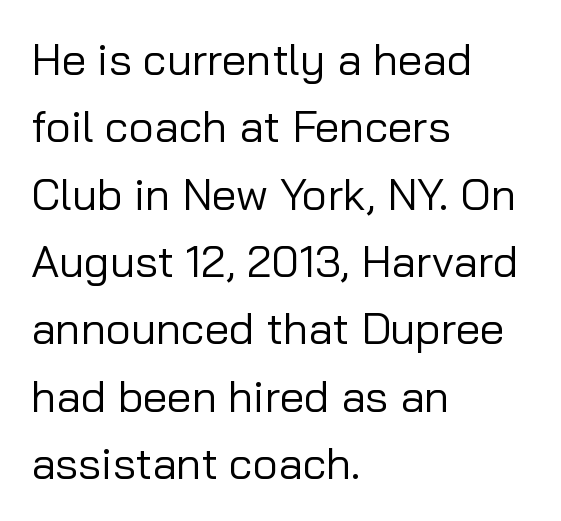
Q: Is the text bold? A: No.
Q: Is the text italic (slanted)? A: No, it is upright.
Q: Is the typeface a serif or a sans-serif typeface? A: Sans-serif.
Q: Is the text underlined? A: No.
Q: How is the paragraph aligned? A: Left-aligned.
Q: Is the spacing between letters normal or unusually wide? A: Normal.
Q: Is the spacing between lines tight, normal or loose? A: Normal.
Q: Width (condensed, normal, or wide)? A: Normal.
Q: Stroke contrast? A: Low.
Q: x-height? A: Medium.
Q: Monospaced? A: No.
